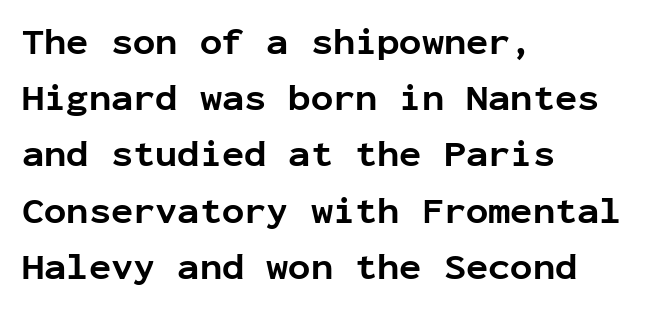
{"serif": "no", "italic": "no", "bold": "yes", "weight": "bold", "width": "normal", "stroke_contrast": "low", "x_height": "medium", "monospaced": "yes", "underline": "no", "align": "left", "line_spacing": "normal", "line_spacing_ratio": 1.52, "letter_spacing": "normal", "letter_spacing_em": 0.0, "glyph_px": 37}
